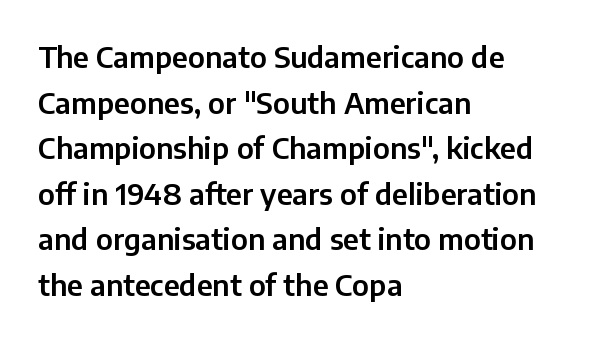
{"serif": "no", "italic": "no", "width": "normal", "stroke_contrast": "low", "x_height": "medium", "monospaced": "no", "underline": "no", "align": "left", "line_spacing": "normal", "line_spacing_ratio": 1.57, "letter_spacing": "normal", "letter_spacing_em": 0.0, "glyph_px": 29}
